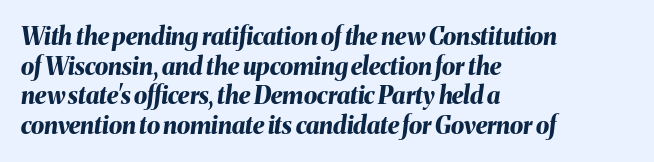
The image shows 24 px bold type, italic (leaning right); set left-aligned, line spacing 1.23x, normal letter spacing, not underlined.
